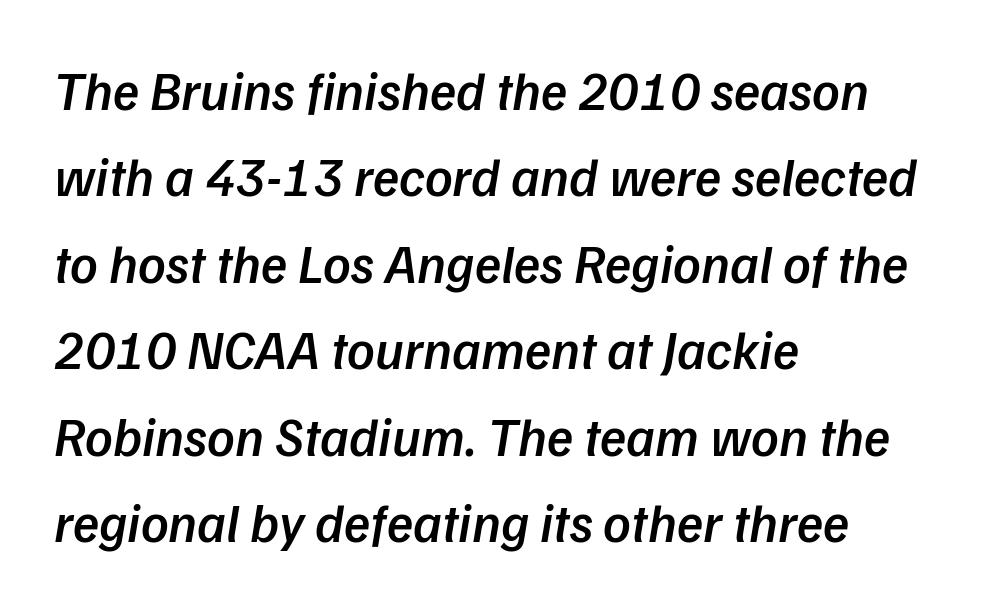
The image shows 54 px semibold type, italic (leaning right); set left-aligned, normal line spacing (1.6x), normal letter spacing, not underlined; low stroke contrast and a medium x-height.
